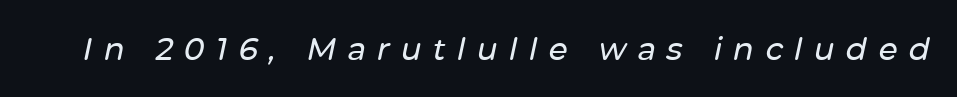
The image shows 31 px text type, italic (leaning right); set unusually wide letter spacing (+0.36 em), not underlined; low stroke contrast and a medium x-height.
